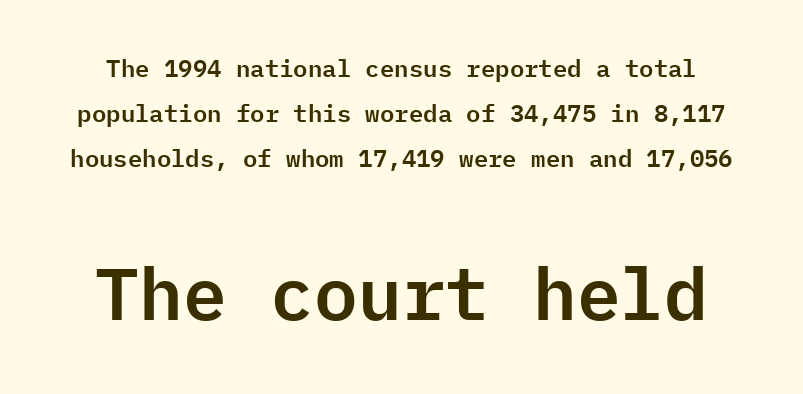
{"serif": "no", "italic": "no", "width": "normal", "stroke_contrast": "low", "x_height": "medium", "monospaced": "yes", "underline": "no", "line_spacing_ratio": 1.87, "letter_spacing": "normal", "letter_spacing_em": 0.0, "larger_block": "second", "size_ratio": 3.04, "glyph_px": 73}
